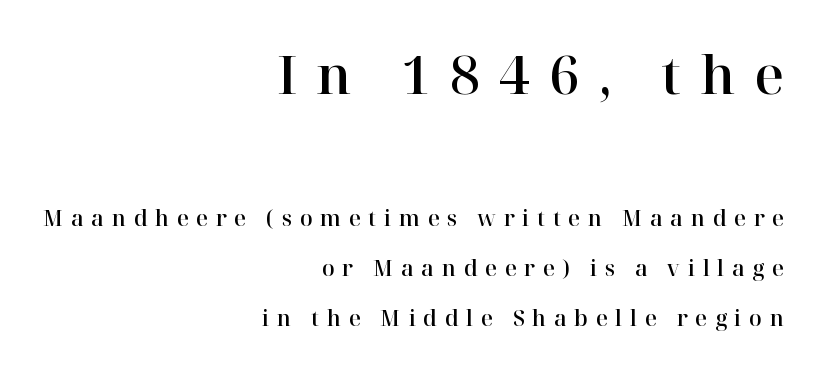
Someone cranked the tracking dial way up on this one. Type without underlining. Line spacing here is loose. The text was rendered using a seriffed face with decorative stroke endings. Casual observation: everything's shoved over to the right.
